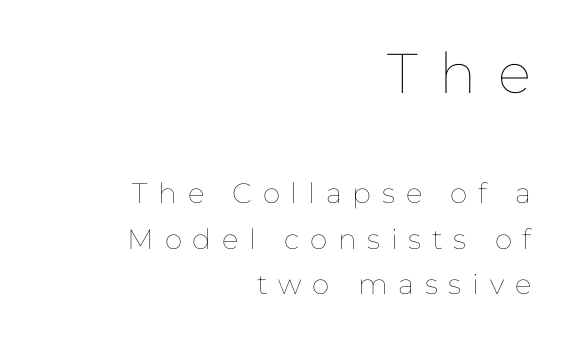
The image shows 56 px thin type, upright; set right-aligned, normal line spacing (1.64x), unusually wide letter spacing (+0.38 em), not underlined; the first (top) block is 2.0x larger; low stroke contrast and a medium x-height.
